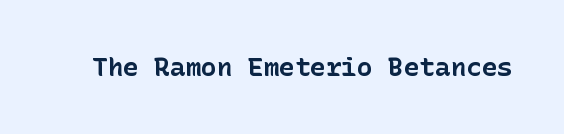
The image shows 26 px bold type, upright; set normal letter spacing, not underlined.
